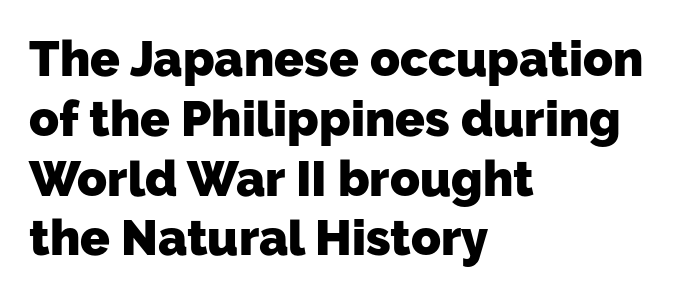
{"serif": "no", "bold": "yes", "weight": "heavy", "width": "normal", "stroke_contrast": "low", "x_height": "medium", "monospaced": "no", "underline": "no", "align": "left", "line_spacing_ratio": 1.22, "letter_spacing": "normal", "letter_spacing_em": 0.0, "glyph_px": 49}
